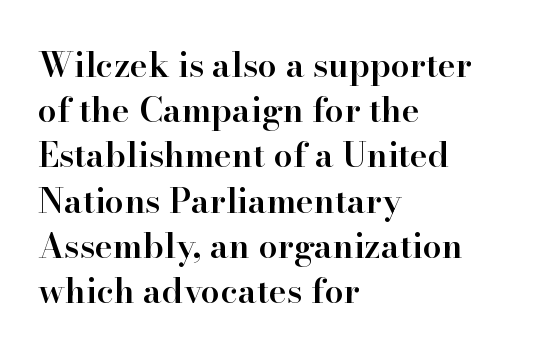
This rendering features lettering with no underline. Which margin do the lines hug? The left one — the right edge is uneven. Compared with typical paragraphs, the rows here are spaced about the same. Looks like regular typesetting: each glyph gets only the width it needs. Spacing between characters is what you'd get straight out of the box. Look at the stroke-to-counter ratio: somewhat heavy, a semibold.
